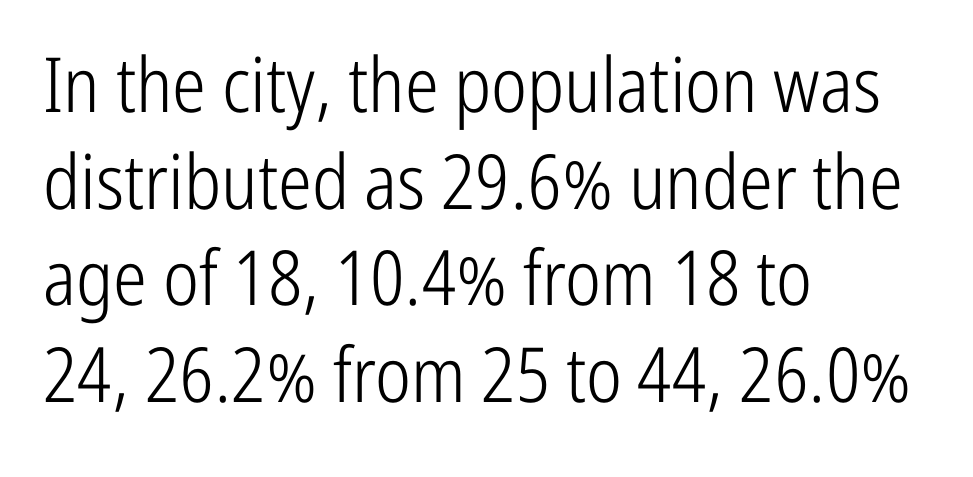
{"serif": "no", "italic": "no", "bold": "no", "weight": "light", "width": "condensed", "stroke_contrast": "low", "x_height": "medium", "monospaced": "no", "underline": "no", "align": "left", "line_spacing": "normal", "line_spacing_ratio": 1.27, "letter_spacing": "normal", "letter_spacing_em": 0.0, "glyph_px": 76}
